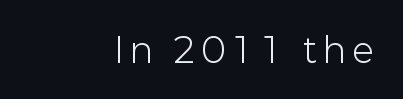
The rendering uses natural spacing where letterforms have individual widths. Nope, no serifs anywhere on these letters. Check under the words: just untouched page. This reads as an unemphasized weight, regular at the heaviest. The lettering stays uniformly vertical, giving the passage a roman look.
